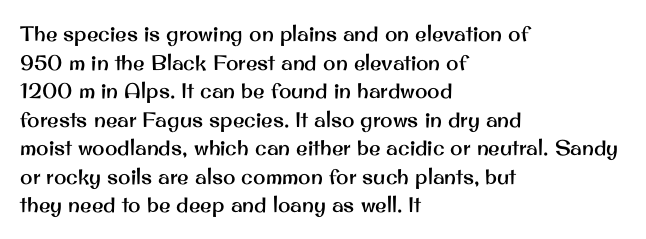
The rendering keeps characters at their native spacing. Does the lettering tilt? It doesn't — this is upright. Descender tails drop into unmarked territory. The lines sit at an ordinary, default distance from one another. One-word summary of the alignment: left.
